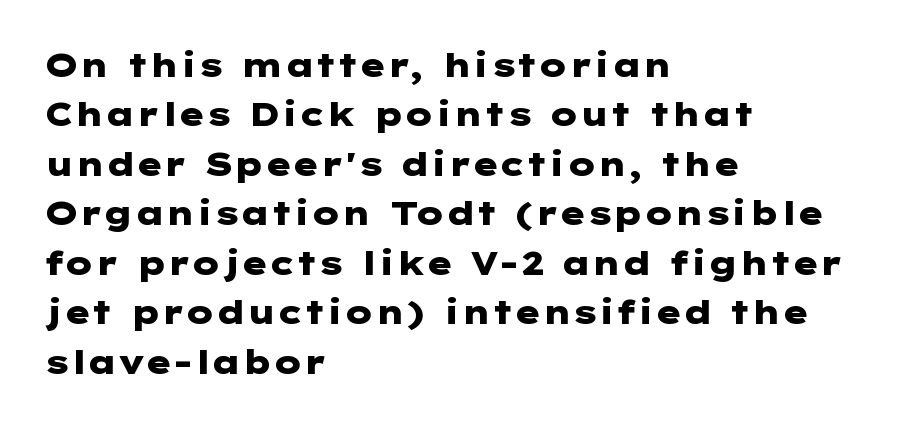
{"serif": "no", "italic": "no", "bold": "yes", "weight": "heavy", "width": "wide", "stroke_contrast": "low", "x_height": "medium", "underline": "no", "align": "left", "line_spacing": "normal", "line_spacing_ratio": 1.5, "letter_spacing": "normal", "letter_spacing_em": 0.0, "glyph_px": 33}
